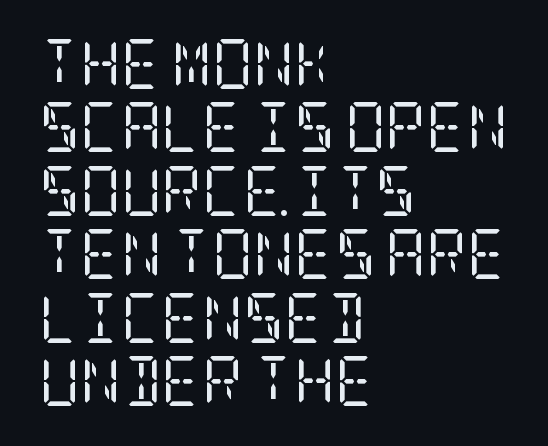
Q: Is the text bold? A: No.
Q: Is the text italic (slanted)? A: No, it is upright.
Q: Is the typeface a serif or a sans-serif typeface? A: Serif.
Q: Is the text underlined? A: No.
Q: How is the paragraph aligned? A: Left-aligned.
Q: Is the spacing between letters normal or unusually wide? A: Normal.
Q: Is the spacing between lines tight, normal or loose? A: Normal.
Q: Width (condensed, normal, or wide)? A: Condensed.
Q: Stroke contrast? A: Low.
Q: x-height? A: Large.
